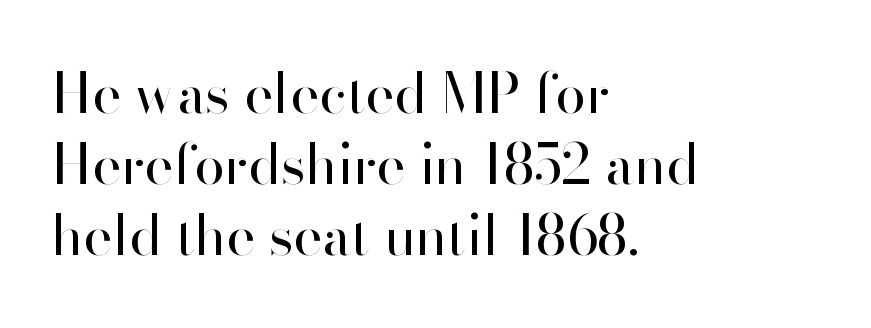
{"serif": "no", "italic": "no", "bold": "no", "weight": "regular", "width": "normal", "stroke_contrast": "high", "x_height": "small", "monospaced": "no", "underline": "no", "align": "left", "line_spacing": "normal", "line_spacing_ratio": 1.29, "letter_spacing": "normal", "letter_spacing_em": 0.0, "glyph_px": 55}
